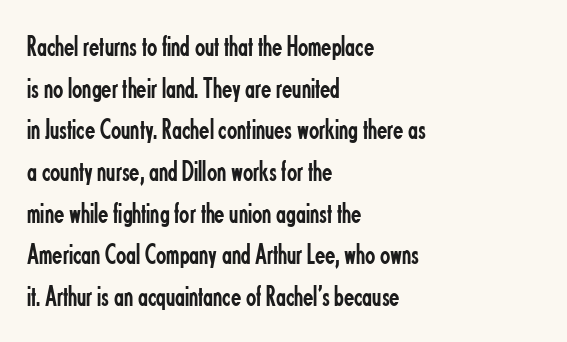
This reads as an unemphasized weight, regular at the heaviest. You could call the tracking neutral — neither tight nor loose. The string is rendered with underlining switched off. This is roman type, the default non-slanted kind. Whoever set this chose a conventional vertical rhythm.
